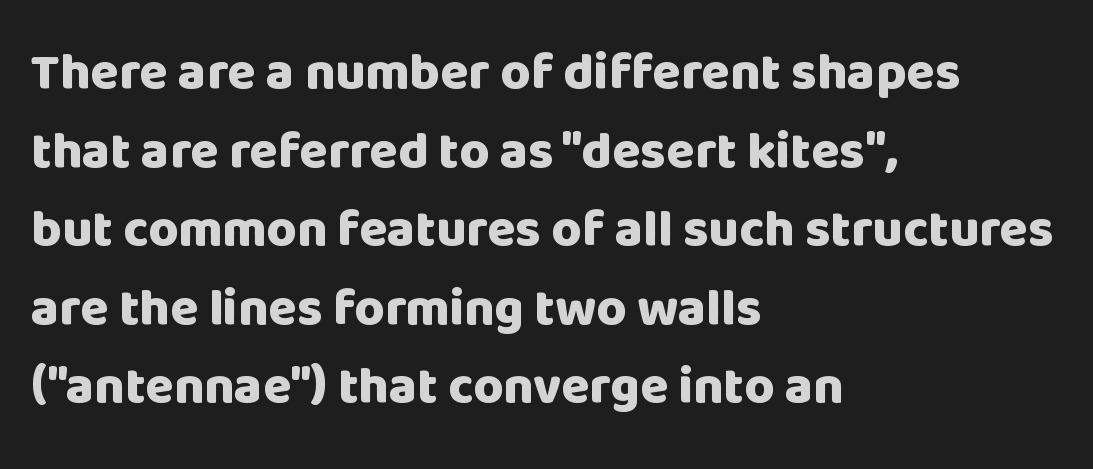
Q: Is the text bold? A: Yes.
Q: Is the text italic (slanted)? A: No, it is upright.
Q: Is the typeface a serif or a sans-serif typeface? A: Sans-serif.
Q: Is the text underlined? A: No.
Q: How is the paragraph aligned? A: Left-aligned.
Q: Is the spacing between letters normal or unusually wide? A: Normal.
Q: Is the spacing between lines tight, normal or loose? A: Normal.
Q: Width (condensed, normal, or wide)? A: Normal.
Q: Stroke contrast? A: Low.
Q: x-height? A: Large.
Q: Monospaced? A: No.
